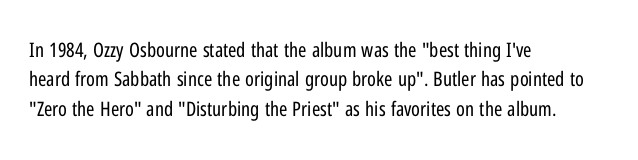
{"italic": "no", "bold": "no", "underline": "no", "align": "left", "line_spacing": "normal", "line_spacing_ratio": 1.47, "letter_spacing": "normal", "letter_spacing_em": 0.0, "glyph_px": 20}
